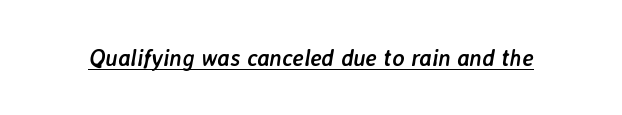
The image shows 23 px bold type, italic (leaning right); set normal letter spacing, underlined.
